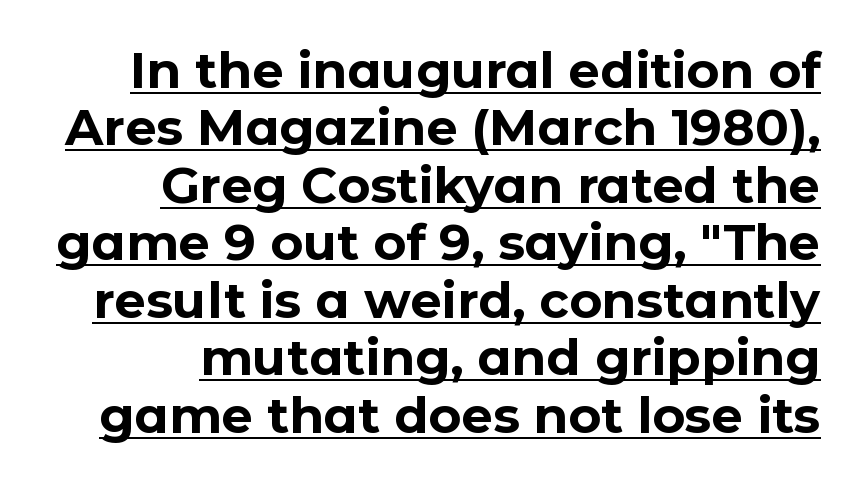
{"serif": "no", "italic": "no", "bold": "yes", "weight": "bold", "width": "normal", "stroke_contrast": "low", "x_height": "medium", "monospaced": "no", "underline": "yes", "align": "right", "line_spacing": "tight", "line_spacing_ratio": 1.15, "letter_spacing": "normal", "letter_spacing_em": 0.0, "glyph_px": 50}
